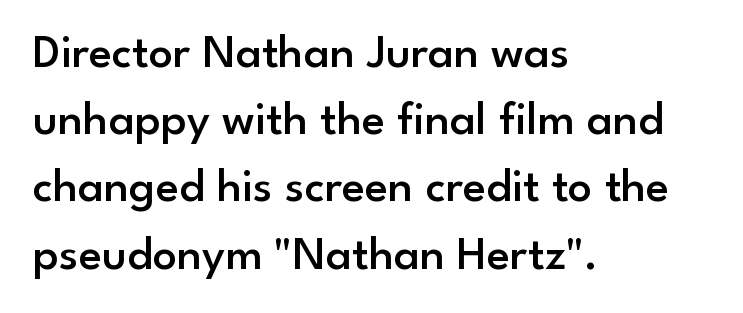
The face used here is a sans, in the tradition of grotesques and geometrics. This sample has the flowing, uneven cadence of proportional lettering. A clean baseline with only descenders dipping below it. Compared with typical body copy, the letter spacing here is the same.
